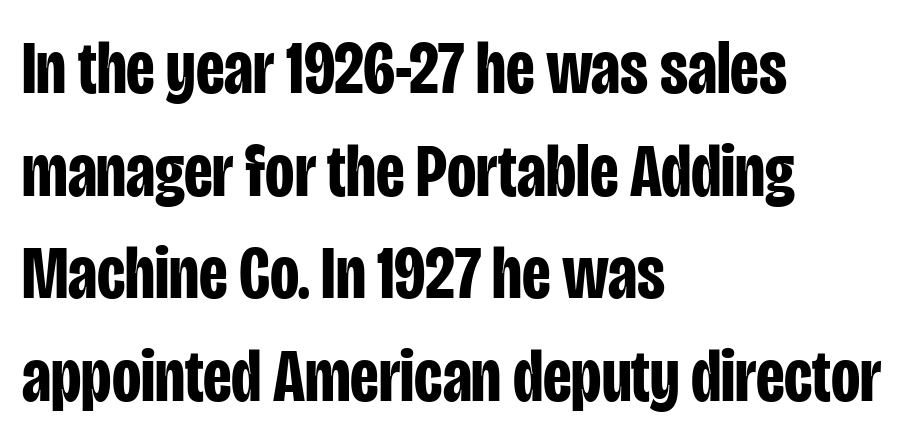
The image shows 76 px bold, condensed sans-serif type, upright; set left-aligned, normal line spacing (1.35x), normal letter spacing, not underlined; low stroke contrast and a large x-height.
